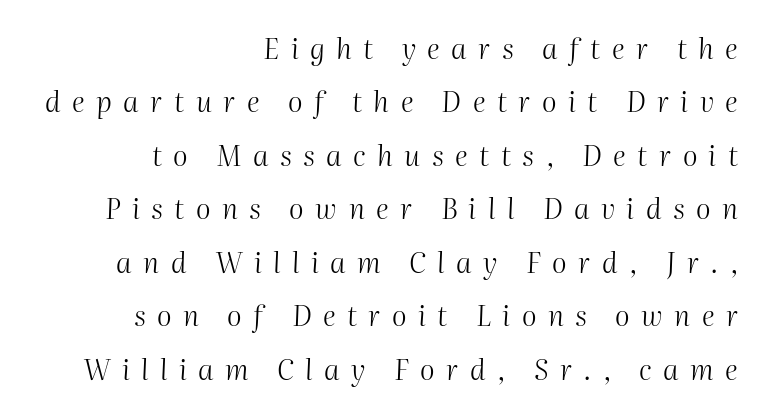
The image shows 28 px light type, italic (leaning right); set right-aligned, loose line spacing (1.91x), unusually wide letter spacing (+0.41 em), not underlined; medium stroke contrast and a medium x-height.
